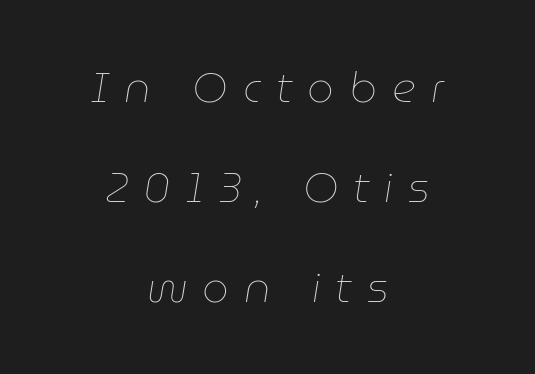
Caption: expanded tracking, letters set apart. Do the characters align in a grid? No, the font is proportional. No word sits above an underline. This block would shrink considerably if given ordinary leading; it's expanded now. Each line is balanced around a shared central axis.
